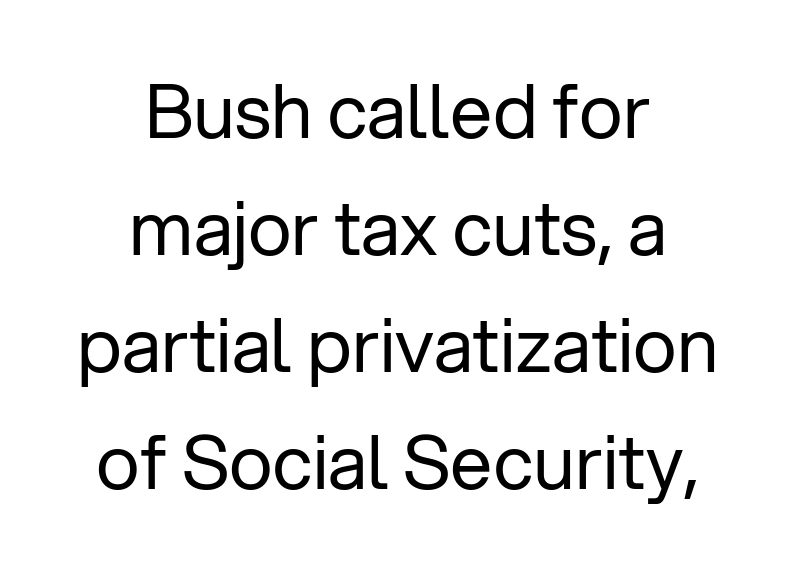
The image shows 75 px regular-weight sans-serif type, upright; set centered, normal line spacing (1.56x), normal letter spacing, not underlined; low stroke contrast and a medium x-height.
